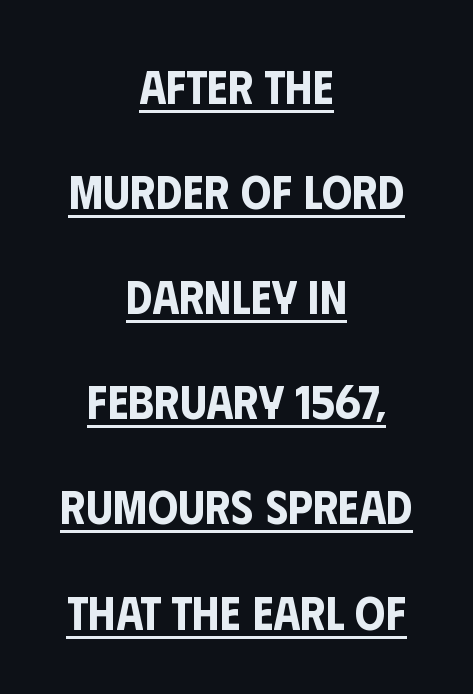
{"serif": "no", "italic": "no", "width": "condensed", "stroke_contrast": "low", "x_height": "large", "monospaced": "no", "underline": "yes", "align": "center", "line_spacing": "loose", "line_spacing_ratio": 2.19, "letter_spacing": "normal", "letter_spacing_em": 0.0, "glyph_px": 48}
